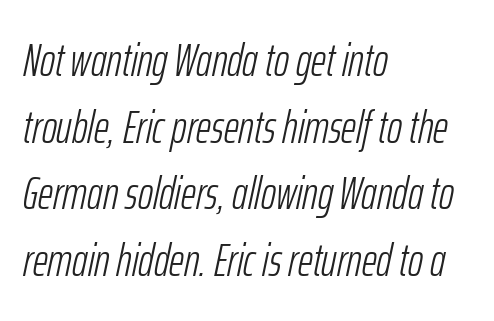
Unmarked baselines from the first word to the last. You could not count columns in this text — the font is proportionally spaced. The rendering anchors every line to the left-hand side. Between one letter and the next there's only the usual sliver of space. Rendered with sloped, italic letterforms.
